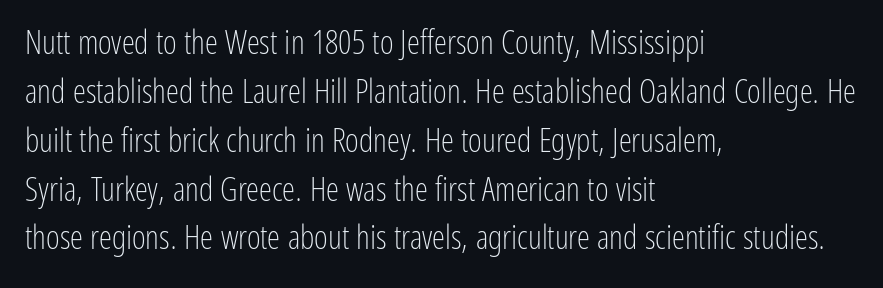
Q: Is the text bold? A: No.
Q: Is the text italic (slanted)? A: No, it is upright.
Q: Is the typeface a serif or a sans-serif typeface? A: Sans-serif.
Q: Is the text underlined? A: No.
Q: How is the paragraph aligned? A: Left-aligned.
Q: Is the spacing between letters normal or unusually wide? A: Normal.
Q: Is the spacing between lines tight, normal or loose? A: Normal.
Q: Width (condensed, normal, or wide)? A: Condensed.
Q: Stroke contrast? A: Low.
Q: x-height? A: Medium.
Q: Monospaced? A: No.
